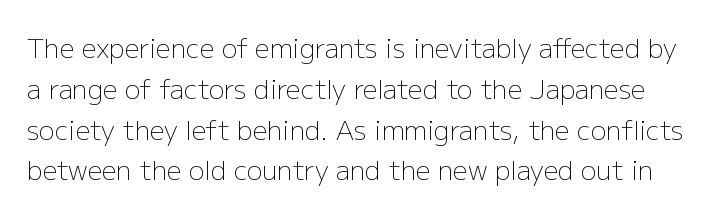
Heaviness? Minimal to ordinary, like unemphasized prose. This sample uses plain, unmodified letter spacing. The line-height multiplier appears to be the usual default. Posture: straight, roman, zero tilt.
